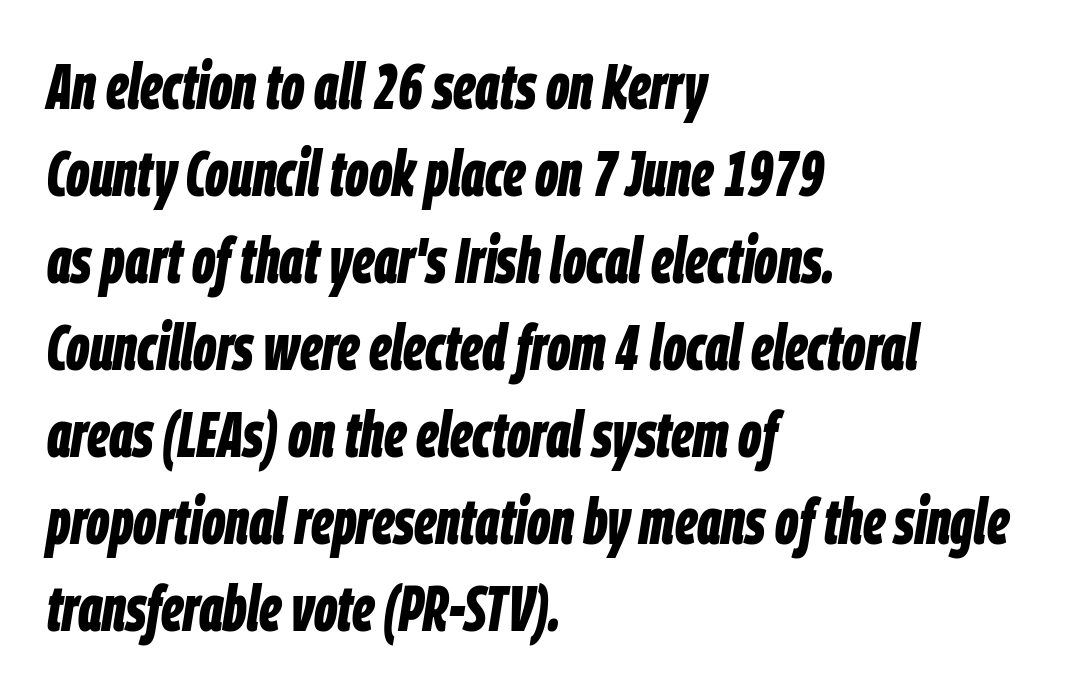
The image shows 64 px bold, condensed type, italic (leaning right); set left-aligned, normal line spacing (1.36x), normal letter spacing, not underlined; low stroke contrast and a large x-height.
